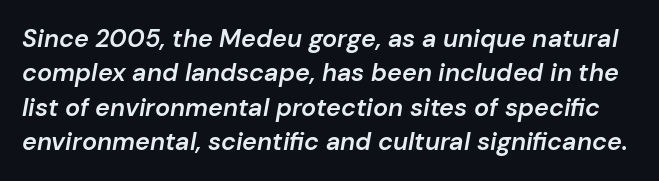
The image shows 25 px text type, italic (leaning right); set normal line spacing (1.38x), normal letter spacing, not underlined.
